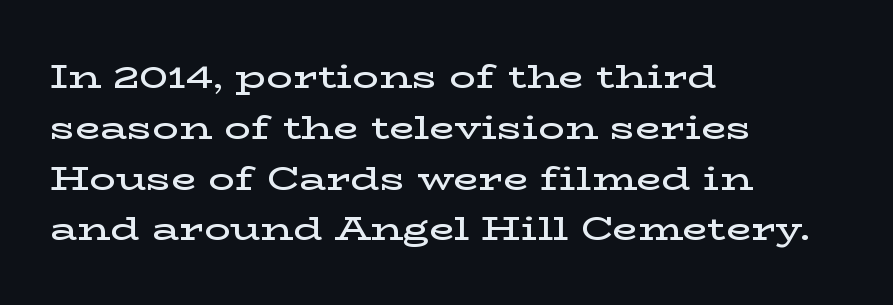
Rendered with straight, roman letterforms. Horizontal alignment here is leftward, the default for most running prose. Font category for this specimen: serif. A somewhat darkened texture: the type is semibold rather than bold.
